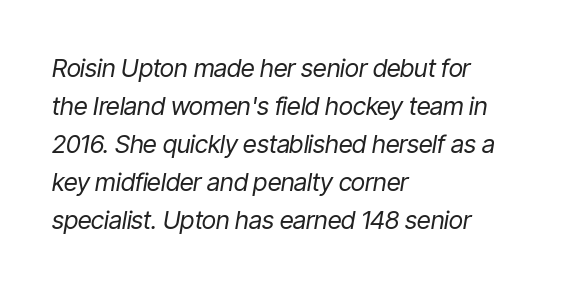
The image shows 25 px text type, italic (leaning right); set left-aligned, normal line spacing (1.52x), normal letter spacing, not underlined.
